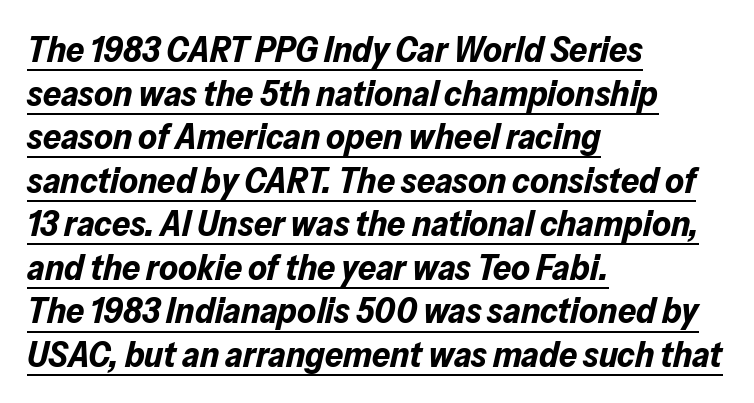
{"italic": "yes", "lean": "right", "slant_degrees": 13, "bold": "yes", "weight": "bold", "width": "normal", "stroke_contrast": "low", "x_height": "medium", "monospaced": "no", "underline": "yes", "align": "left", "line_spacing_ratio": 1.21, "letter_spacing": "normal", "letter_spacing_em": 0.0, "glyph_px": 36}
